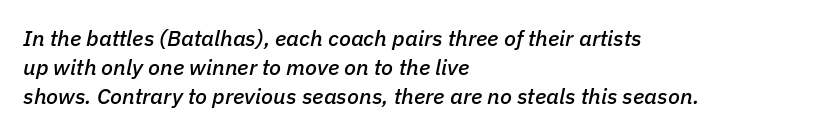
The image shows 22 px text type, italic (leaning right); set left-aligned, normal line spacing (1.31x), normal letter spacing, not underlined.
